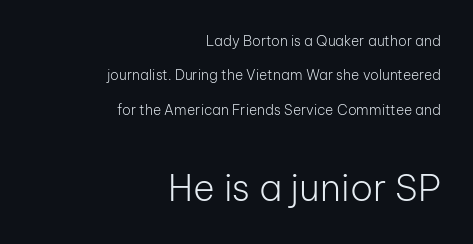
Q: Is the text bold? A: No.
Q: Is the text italic (slanted)? A: No, it is upright.
Q: Is the typeface a serif or a sans-serif typeface? A: Sans-serif.
Q: Is the text underlined? A: No.
Q: How is the paragraph aligned? A: Right-aligned.
Q: Is the spacing between letters normal or unusually wide? A: Normal.
Q: Is the spacing between lines tight, normal or loose? A: Loose.
Q: Which block of text is set in a larger size, the first (top) or the second (bottom)? A: The second (bottom) one.
Q: Width (condensed, normal, or wide)? A: Normal.
Q: Stroke contrast? A: Low.
Q: x-height? A: Medium.
Q: Monospaced? A: No.
